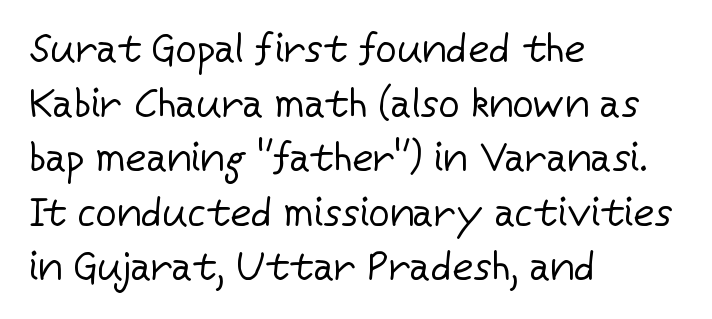
{"serif": "no", "italic": "no", "bold": "no", "weight": "regular", "width": "normal", "stroke_contrast": "low", "x_height": "medium", "monospaced": "no", "underline": "no", "align": "left", "line_spacing": "normal", "line_spacing_ratio": 1.33, "letter_spacing": "normal", "letter_spacing_em": 0.0, "glyph_px": 41}
